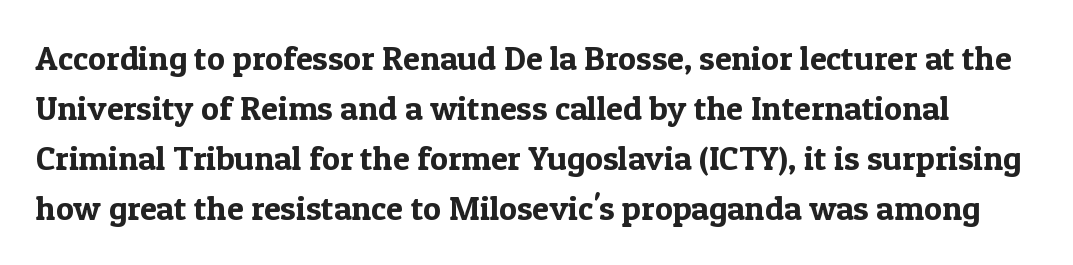
{"serif": "yes", "italic": "no", "width": "normal", "x_height": "medium", "monospaced": "no", "underline": "no", "line_spacing": "normal", "line_spacing_ratio": 1.47, "letter_spacing": "normal", "letter_spacing_em": 0.0, "glyph_px": 34}
